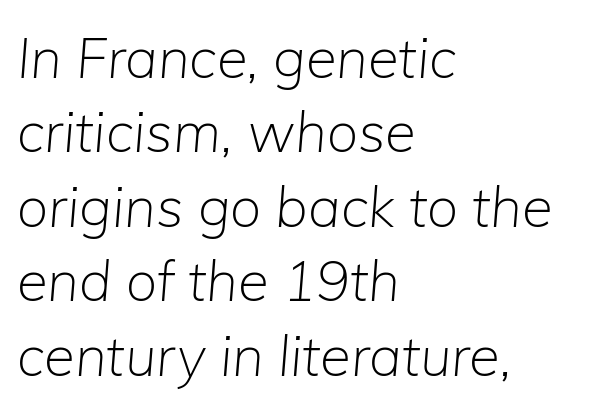
{"italic": "yes", "lean": "right", "slant_degrees": 5, "bold": "no", "weight": "light", "width": "normal", "stroke_contrast": "low", "x_height": "medium", "monospaced": "no", "underline": "no", "align": "left", "line_spacing": "normal", "line_spacing_ratio": 1.33, "letter_spacing": "normal", "letter_spacing_em": 0.0, "glyph_px": 56}
